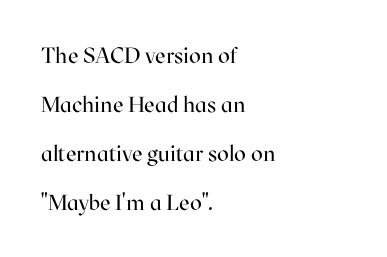
The image shows 22 px text type, upright; set left-aligned, loose line spacing (2.22x), normal letter spacing, not underlined.
